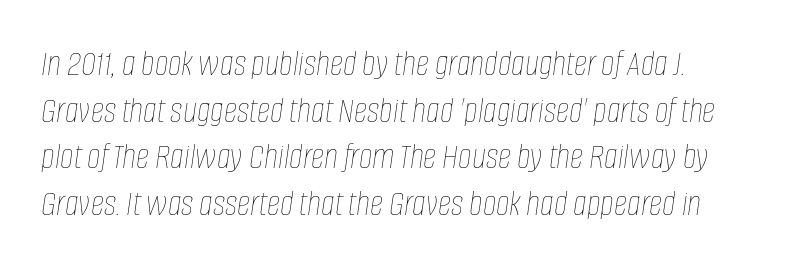
The passage shown is typed in a proportional face where columns would drift. Plain, unruled lines of type. This sample uses an oblique cut, with every glyph tilted off the vertical. Nobody touched the tracking dial on this one. Caption: face not bold, strokes unweighted. Regular leading.
